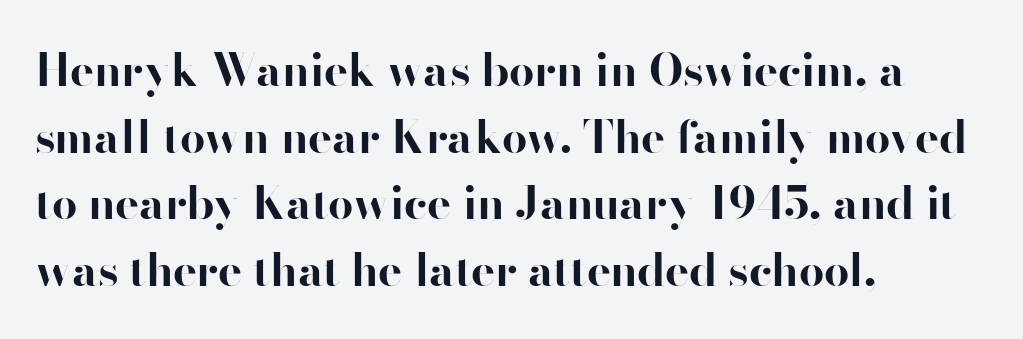
Q: Is the text bold? A: Yes.
Q: Is the text italic (slanted)? A: No, it is upright.
Q: Is the typeface a serif or a sans-serif typeface? A: Sans-serif.
Q: Is the text underlined? A: No.
Q: How is the paragraph aligned? A: Left-aligned.
Q: Is the spacing between letters normal or unusually wide? A: Normal.
Q: Is the spacing between lines tight, normal or loose? A: Normal.
Q: Width (condensed, normal, or wide)? A: Normal.
Q: Stroke contrast? A: High.
Q: x-height? A: Small.
Q: Monospaced? A: No.
